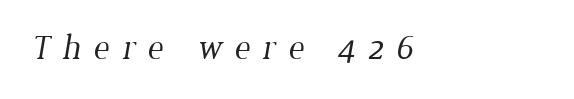
Q: Is the text bold? A: No.
Q: Is the typeface a serif or a sans-serif typeface? A: Serif.
Q: Is the text underlined? A: No.
Q: How is the paragraph aligned? A: Left-aligned.
Q: Is the spacing between letters normal or unusually wide? A: Unusually wide.
Q: Width (condensed, normal, or wide)? A: Normal.
Q: Stroke contrast? A: Low.
Q: x-height? A: Medium.
Q: Monospaced? A: No.
